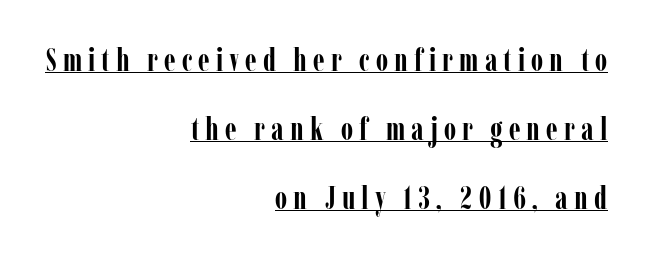
The image shows 32 px semibold, condensed serif type, upright; set right-aligned, loose line spacing (2.15x), underlined; low stroke contrast and a medium x-height.
